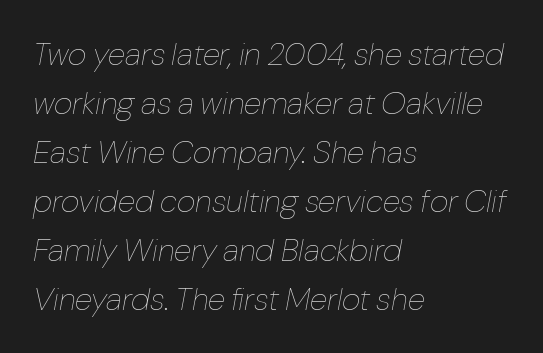
The image shows 32 px thin type, italic (leaning right); set left-aligned, normal line spacing (1.53x), normal letter spacing, not underlined; low stroke contrast and a medium x-height.
